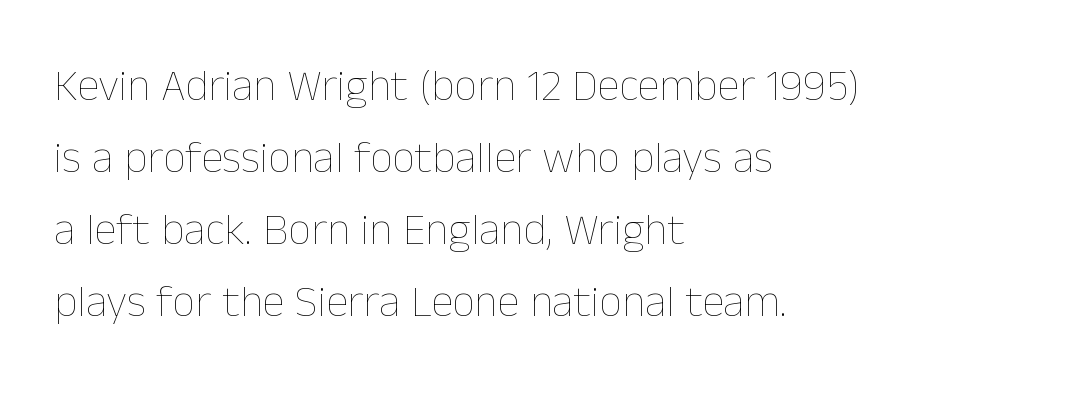
Q: Is the text bold? A: No.
Q: Is the text italic (slanted)? A: No, it is upright.
Q: Is the text underlined? A: No.
Q: How is the paragraph aligned? A: Left-aligned.
Q: Is the spacing between letters normal or unusually wide? A: Normal.
Q: Is the spacing between lines tight, normal or loose? A: Normal.
Q: Width (condensed, normal, or wide)? A: Normal.
Q: Stroke contrast? A: Low.
Q: x-height? A: Medium.
Q: Monospaced? A: No.
